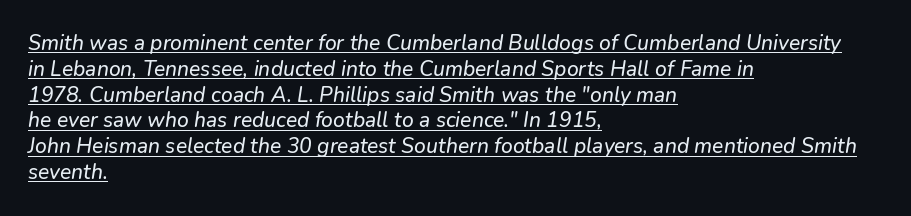
Students, observe the line beneath the letters — that is underlining. The rendering anchors every line to the left-hand side. The horizontal fit of the characters is conventional and even.
